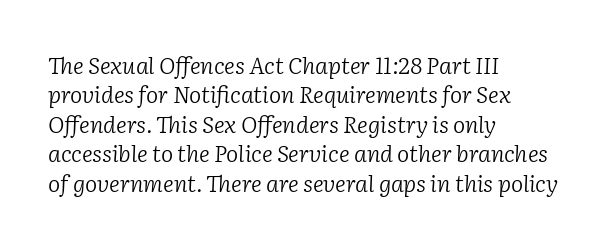
{"italic": "yes", "lean": "right", "slant_degrees": 2, "bold": "no", "underline": "no", "align": "left", "line_spacing": "normal", "line_spacing_ratio": 1.28, "letter_spacing": "normal", "letter_spacing_em": 0.0, "glyph_px": 23}
